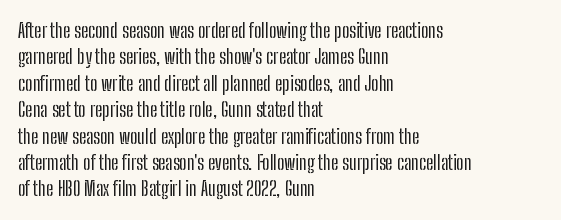
Default kerning and tracking; the words read as compact shapes. Evenly set lines give the paragraph a standard silhouette. In CSS terms this would be text-align: left. A bare baseline throughout the passage. Every character sits straight up, as roman type does.
